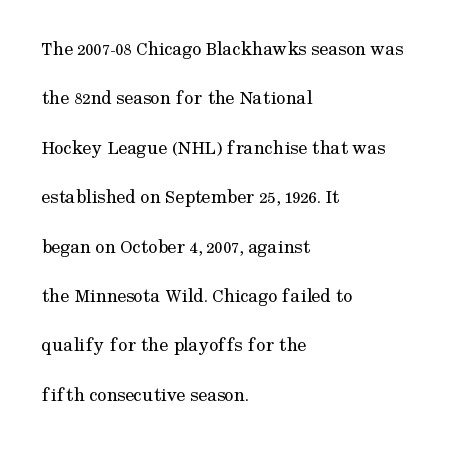
{"italic": "no", "bold": "no", "underline": "no", "align": "left", "line_spacing": "loose", "line_spacing_ratio": 2.47, "letter_spacing": "normal", "letter_spacing_em": 0.0, "glyph_px": 20}
